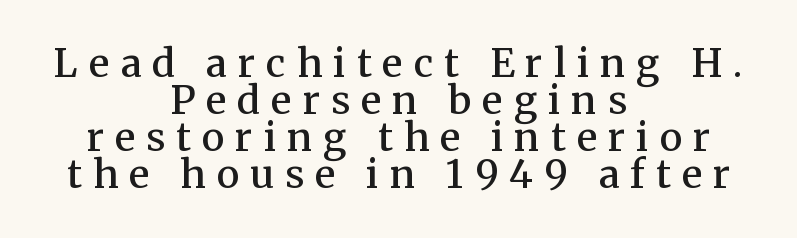
The image shows 39 px semibold serif type, upright; set centered, tight line spacing (0.95x), unusually wide letter spacing (+0.28 em), not underlined; medium stroke contrast and a medium x-height.
